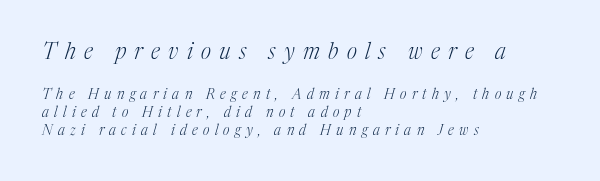
Q: Is the text bold? A: No.
Q: Is the text italic (slanted)? A: Yes, it leans right by about 17 degrees.
Q: Is the text underlined? A: No.
Q: How is the paragraph aligned? A: Left-aligned.
Q: Is the spacing between letters normal or unusually wide? A: Unusually wide.
Q: Is the spacing between lines tight, normal or loose? A: Normal.
Q: Which block of text is set in a larger size, the first (top) or the second (bottom)? A: The first (top) one.
